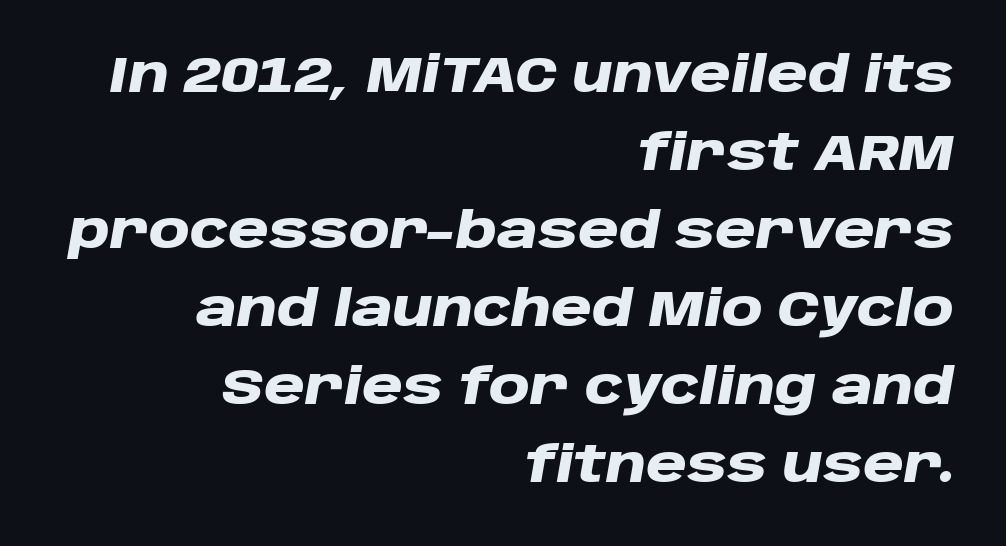
{"italic": "yes", "lean": "right", "slant_degrees": 10, "bold": "yes", "weight": "heavy", "width": "wide", "stroke_contrast": "low", "x_height": "large", "monospaced": "no", "underline": "no", "align": "right", "line_spacing": "normal", "line_spacing_ratio": 1.56, "letter_spacing": "normal", "letter_spacing_em": 0.0, "glyph_px": 50}
